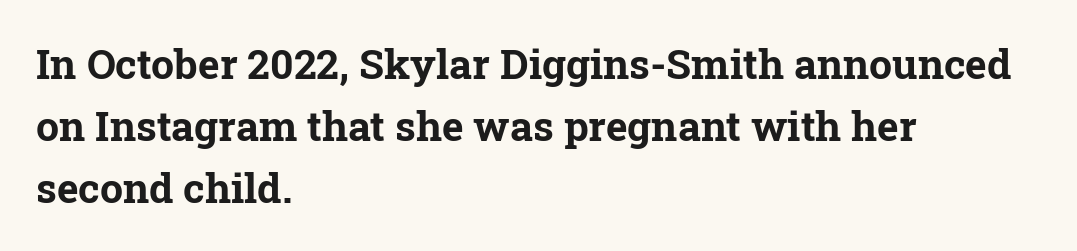
Q: Is the text bold? A: Yes.
Q: Is the text italic (slanted)? A: No, it is upright.
Q: Is the typeface a serif or a sans-serif typeface? A: Serif.
Q: Is the text underlined? A: No.
Q: How is the paragraph aligned? A: Left-aligned.
Q: Is the spacing between letters normal or unusually wide? A: Normal.
Q: Is the spacing between lines tight, normal or loose? A: Normal.
Q: Width (condensed, normal, or wide)? A: Normal.
Q: Stroke contrast? A: Low.
Q: x-height? A: Medium.
Q: Monospaced? A: No.
